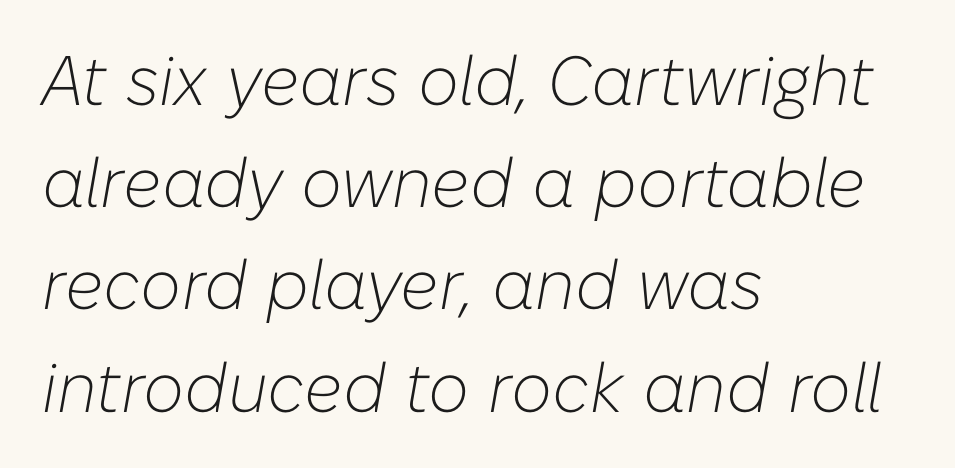
The image shows 70 px light type, italic (leaning right); set left-aligned, normal line spacing (1.46x), normal letter spacing, not underlined; low stroke contrast and a medium x-height.
